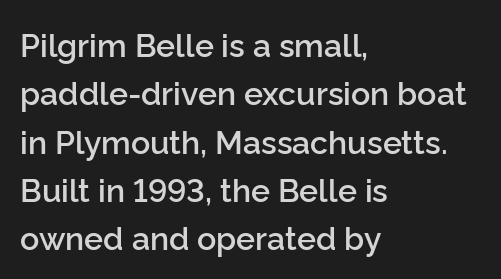
Q: Is the text bold? A: Semi-bold.
Q: Is the text italic (slanted)? A: No, it is upright.
Q: Is the typeface a serif or a sans-serif typeface? A: Sans-serif.
Q: Is the text underlined? A: No.
Q: How is the paragraph aligned? A: Left-aligned.
Q: Is the spacing between letters normal or unusually wide? A: Normal.
Q: Is the spacing between lines tight, normal or loose? A: Normal.
Q: Width (condensed, normal, or wide)? A: Normal.
Q: Stroke contrast? A: Low.
Q: x-height? A: Medium.
Q: Monospaced? A: No.
